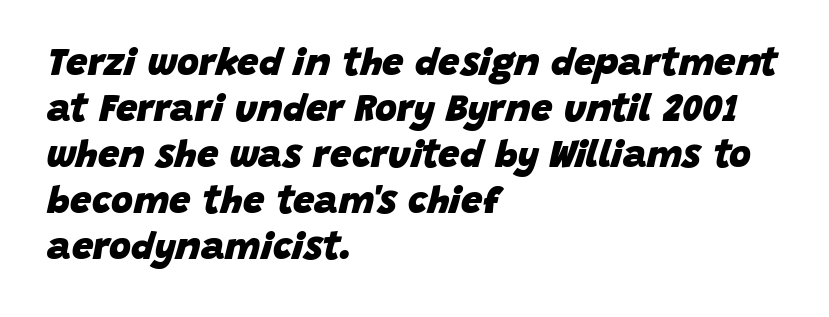
Q: Is the text bold? A: Yes.
Q: Is the text italic (slanted)? A: Yes, it leans right by about 15 degrees.
Q: Is the text underlined? A: No.
Q: How is the paragraph aligned? A: Left-aligned.
Q: Is the spacing between letters normal or unusually wide? A: Normal.
Q: Width (condensed, normal, or wide)? A: Normal.
Q: Stroke contrast? A: Low.
Q: x-height? A: Large.
Q: Monospaced? A: No.
